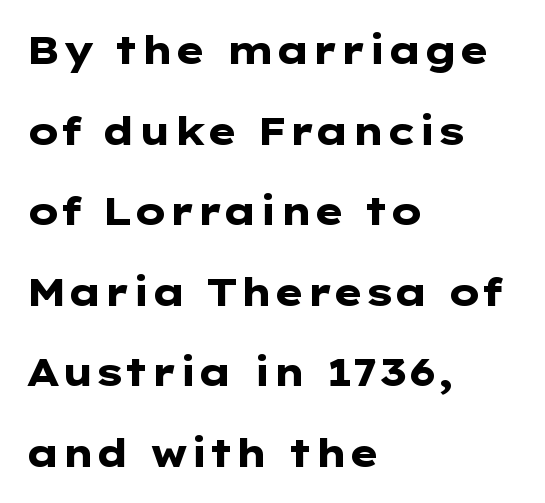
{"serif": "no", "italic": "no", "bold": "yes", "weight": "heavy", "width": "wide", "stroke_contrast": "low", "x_height": "medium", "underline": "no", "align": "left", "line_spacing": "loose", "line_spacing_ratio": 2.12, "letter_spacing": "normal", "letter_spacing_em": 0.0, "glyph_px": 38}
